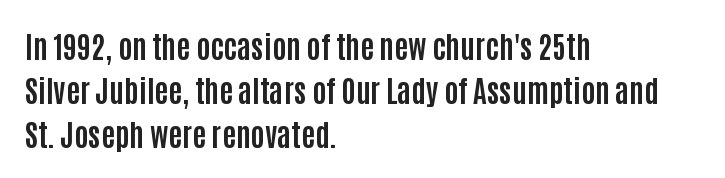
A clean baseline with only descenders dipping below it. The lettering stays uniformly vertical, giving the passage a roman look. Typographic density is high because the face is bold. Does the leading feel generous? No, just average.
